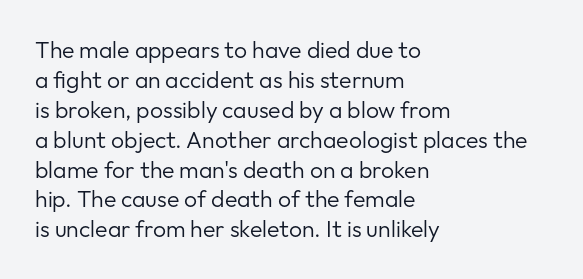
Q: Is the text bold? A: No.
Q: Is the text italic (slanted)? A: No, it is upright.
Q: Is the text underlined? A: No.
Q: How is the paragraph aligned? A: Left-aligned.
Q: Is the spacing between letters normal or unusually wide? A: Normal.
Q: Is the spacing between lines tight, normal or loose? A: Normal.
